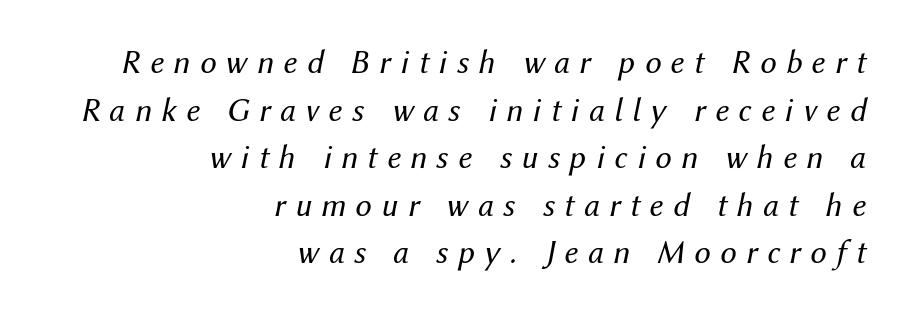
Regarding leading, the lines here are spaced in the standard way. Heaviness? Minimal to ordinary, like unemphasized prose. A flush-right, rag-left setting is used for this passage. Think of a printed novel: that variable character pitch is what you see here. A typesetter would mark this as italic.
